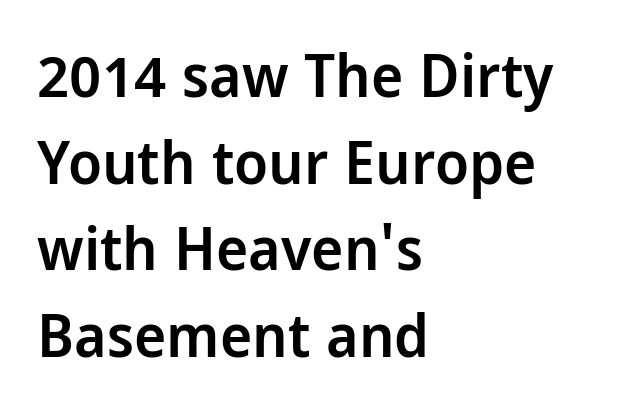
Q: Is the text bold? A: Semi-bold.
Q: Is the text italic (slanted)? A: No, it is upright.
Q: Is the typeface a serif or a sans-serif typeface? A: Sans-serif.
Q: Is the text underlined? A: No.
Q: How is the paragraph aligned? A: Left-aligned.
Q: Is the spacing between letters normal or unusually wide? A: Normal.
Q: Is the spacing between lines tight, normal or loose? A: Normal.
Q: Width (condensed, normal, or wide)? A: Condensed.
Q: Stroke contrast? A: Low.
Q: x-height? A: Large.
Q: Monospaced? A: No.
